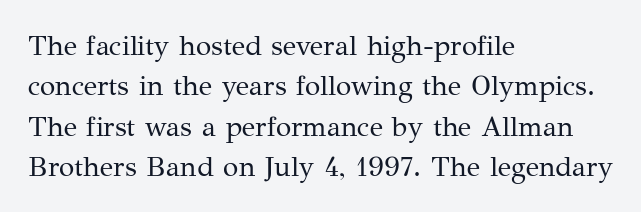
The image shows 28 px regular-weight serif type, upright; set left-aligned, normal line spacing (1.44x), normal letter spacing, not underlined; medium stroke contrast and a medium x-height.
